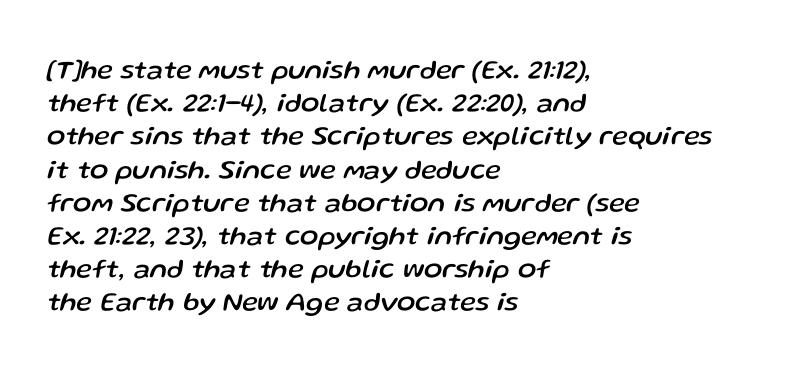
{"italic": "yes", "lean": "right", "slant_degrees": 13, "underline": "no", "align": "left", "line_spacing_ratio": 1.23, "letter_spacing": "normal", "letter_spacing_em": 0.0, "glyph_px": 27}
